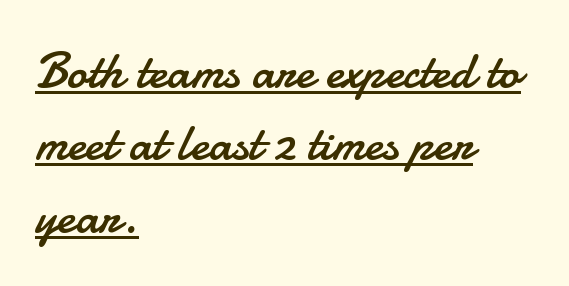
Q: Is the text bold? A: No.
Q: Is the text italic (slanted)? A: Yes.
Q: Is the typeface a serif or a sans-serif typeface? A: Sans-serif.
Q: Is the text underlined? A: Yes.
Q: How is the paragraph aligned? A: Left-aligned.
Q: Is the spacing between letters normal or unusually wide? A: Normal.
Q: Is the spacing between lines tight, normal or loose? A: Normal.
Q: Width (condensed, normal, or wide)? A: Normal.
Q: Stroke contrast? A: Low.
Q: x-height? A: Small.
Q: Monospaced? A: No.
